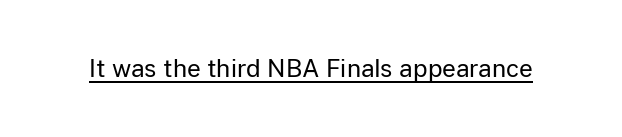
The image shows 24 px text type, upright; set normal letter spacing, underlined.
